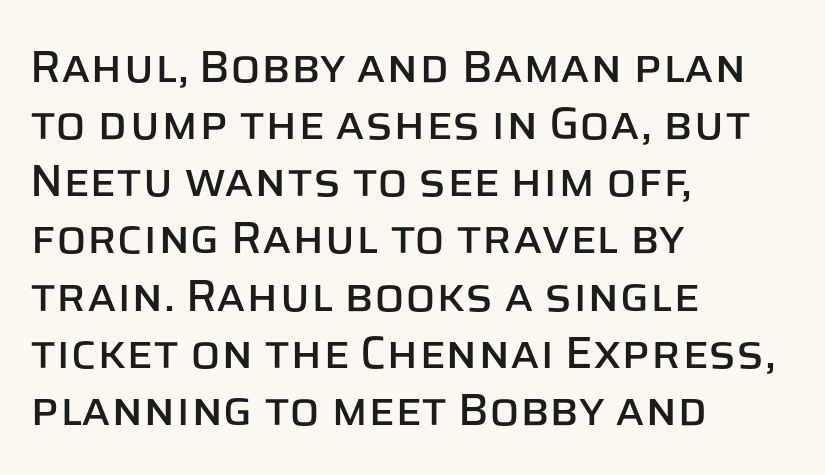
{"serif": "no", "italic": "no", "width": "normal", "stroke_contrast": "low", "x_height": "large", "monospaced": "no", "underline": "no", "align": "left", "line_spacing": "normal", "line_spacing_ratio": 1.27, "letter_spacing": "normal", "letter_spacing_em": 0.0, "glyph_px": 45}
